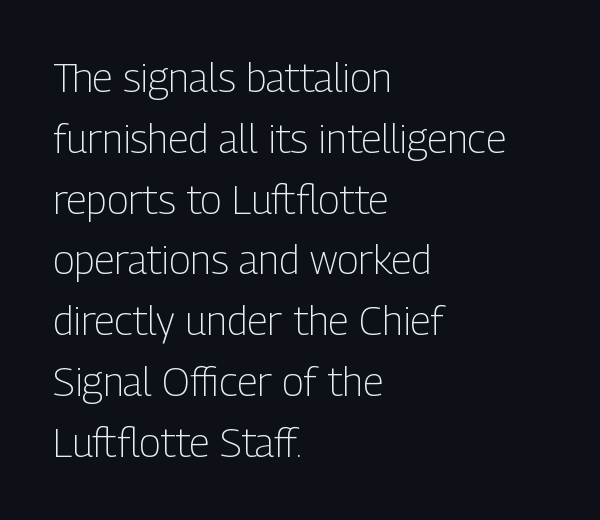
In CSS terms this would be text-align: left. The font family rendered here belongs to the sans-serif group. A typesetter would call this proportional, since set widths differ per character. Words appear dense and cohesive because spacing is normal.
